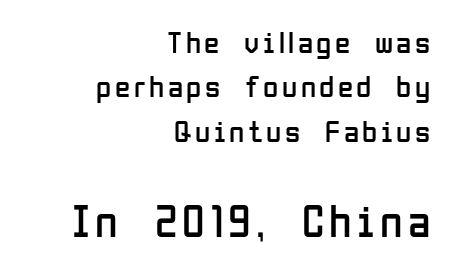
The image shows 46 px regular-weight, condensed sans-serif type, upright; set right-aligned, normal line spacing (1.43x), not underlined; the second (bottom) block is 1.48x larger; low stroke contrast and a medium x-height.
